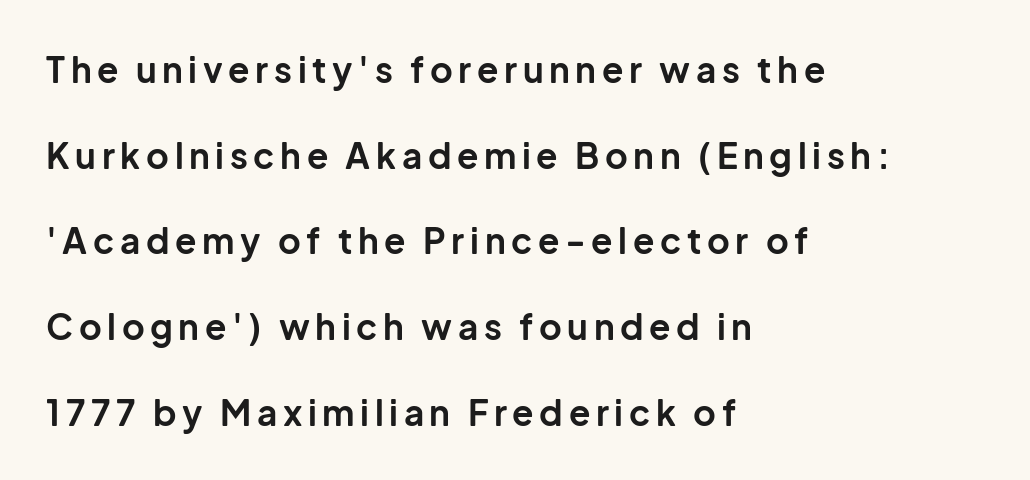
The image shows 35 px bold sans-serif type, upright; set left-aligned, loose line spacing (2.45x), not underlined; low stroke contrast and a medium x-height.
